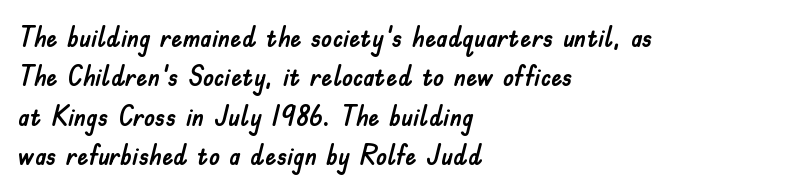
The image shows 28 px sans-serif type; set left-aligned, normal line spacing (1.41x), normal letter spacing, not underlined; low stroke contrast and a small x-height.
